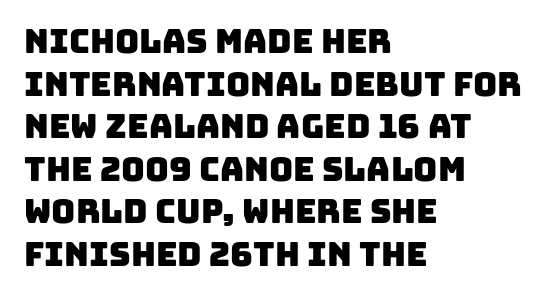
{"serif": "no", "width": "normal", "stroke_contrast": "low", "x_height": "large", "monospaced": "no", "underline": "no", "align": "left", "line_spacing": "normal", "line_spacing_ratio": 1.29, "letter_spacing": "normal", "letter_spacing_em": 0.0, "glyph_px": 33}
